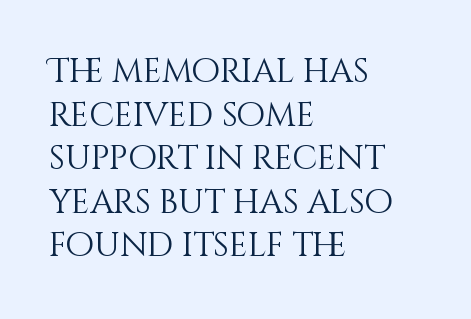
{"italic": "no", "bold": "no", "weight": "light", "width": "normal", "stroke_contrast": "medium", "x_height": "large", "monospaced": "no", "underline": "no", "align": "left", "line_spacing": "normal", "line_spacing_ratio": 1.32, "letter_spacing": "normal", "letter_spacing_em": 0.0, "glyph_px": 33}
